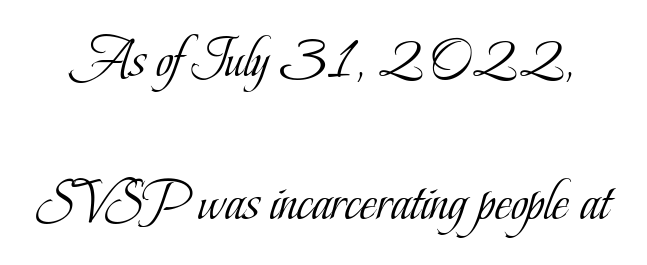
{"serif": "yes", "bold": "no", "weight": "light", "width": "condensed", "stroke_contrast": "low", "x_height": "small", "monospaced": "no", "underline": "no", "line_spacing": "loose", "line_spacing_ratio": 2.47, "letter_spacing": "normal", "letter_spacing_em": 0.0, "glyph_px": 58}
